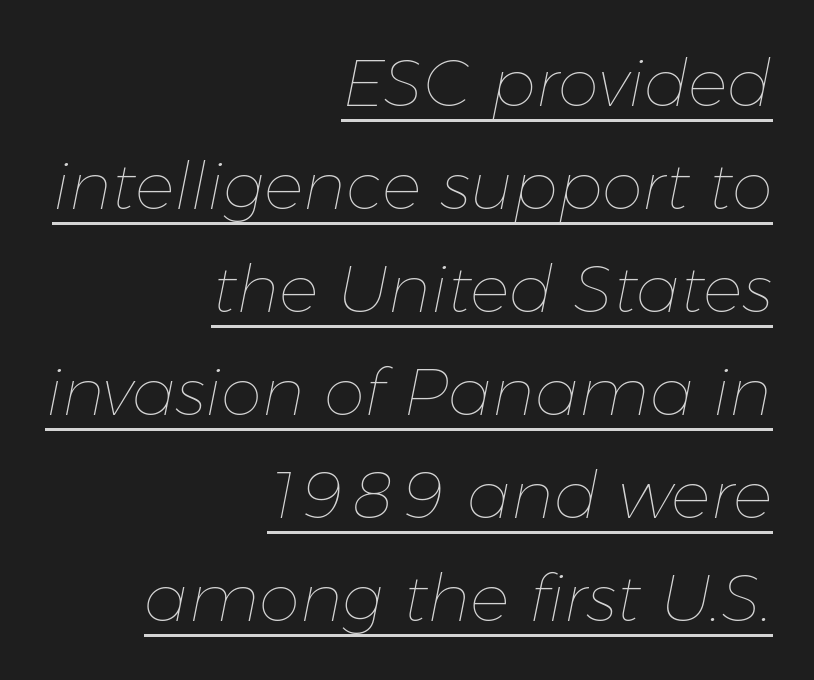
Has an underline been added? It has. Bold? No — there's no thickening of the strokes. Is there much room between lines? A standard amount, neither cramped nor airy. The text carries the slant typical of an italic or oblique font. Spacing verdict: proportional, widths tailored to each character.
